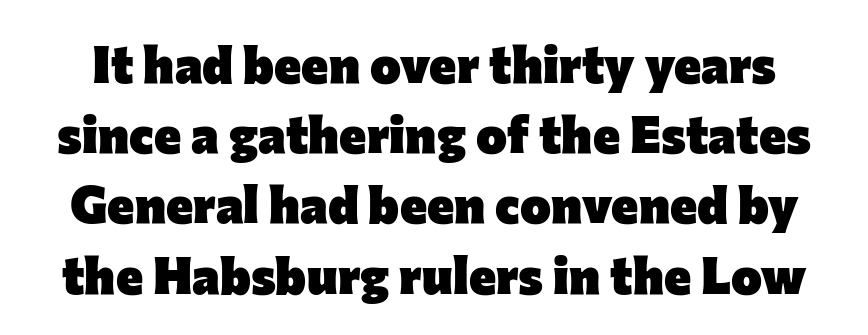
Is there any slant? The stems are plumb. The sample has been set heavy, in full bold. The line texture is even and compact thanks to regular tracking. Letters rest on an invisible, unmarked baseline. The passage shown is typeset with a sans-serif family. Character widths vary here, with narrow letters taking less room than wide ones.
